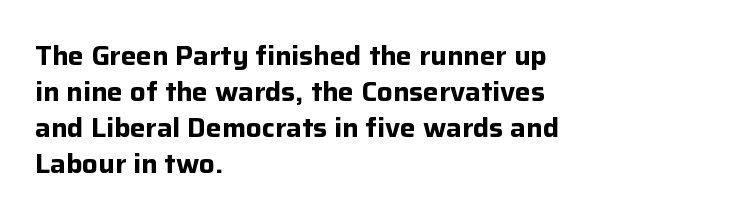
{"italic": "no", "bold": "yes", "underline": "no", "align": "left", "line_spacing": "normal", "line_spacing_ratio": 1.39, "letter_spacing": "normal", "letter_spacing_em": 0.0, "glyph_px": 26}
